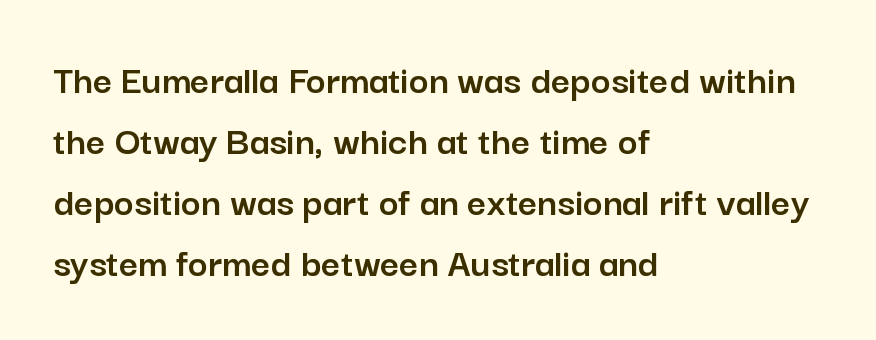
The image shows 42 px sans-serif type, upright; set left-aligned, normal line spacing (1.45x), normal letter spacing, not underlined; low stroke contrast and a medium x-height.
